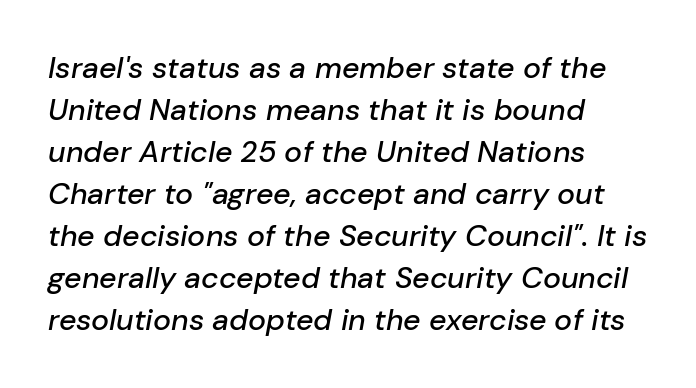
The image shows 30 px text type, italic (leaning right); set left-aligned, normal line spacing (1.4x), normal letter spacing, not underlined; low stroke contrast and a medium x-height.
